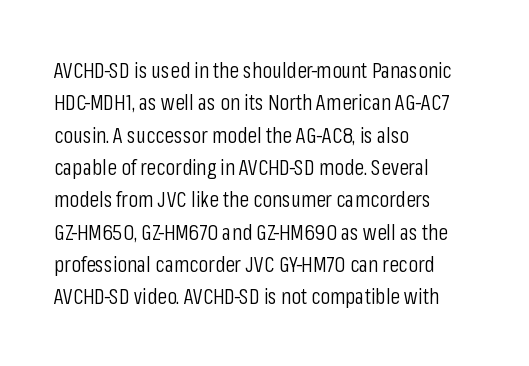
Does extra space separate the letters? No, they use regular spacing. Compared with a typical body face, this is equally light or lighter still. Casual observation: everything's shoved over to the left. This sample keeps an unexceptional amount of space between lines.
